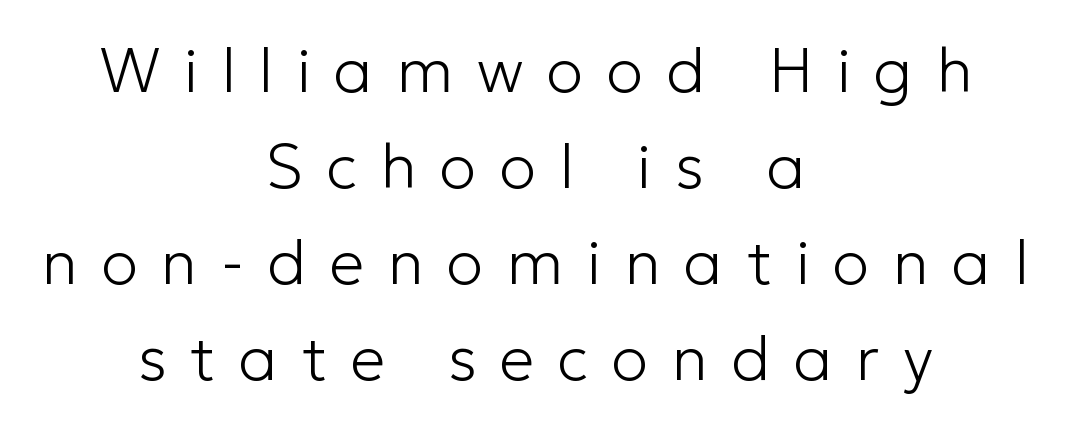
{"serif": "no", "italic": "no", "bold": "no", "weight": "light", "width": "normal", "stroke_contrast": "low", "x_height": "medium", "monospaced": "no", "underline": "no", "align": "center", "line_spacing": "normal", "line_spacing_ratio": 1.55, "letter_spacing": "wide", "letter_spacing_em": 0.38, "glyph_px": 62}
